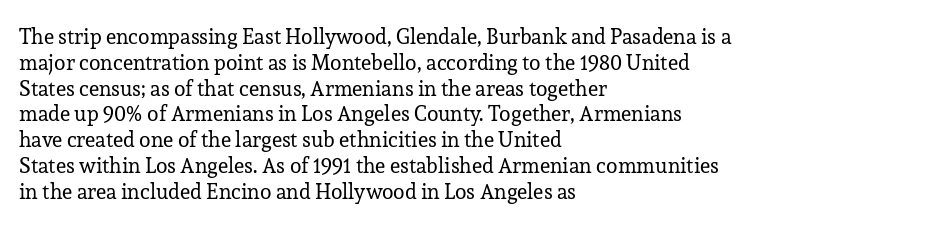
{"italic": "no", "bold": "no", "underline": "no", "align": "left", "line_spacing_ratio": 1.23, "letter_spacing": "normal", "letter_spacing_em": 0.0, "glyph_px": 21}
